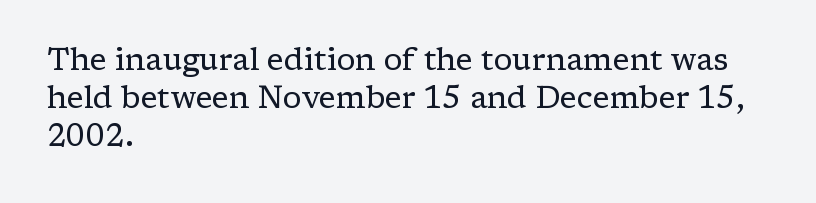
{"serif": "yes", "italic": "no", "bold": "no", "weight": "regular", "width": "normal", "stroke_contrast": "low", "x_height": "medium", "monospaced": "no", "underline": "no", "align": "left", "line_spacing_ratio": 1.23, "letter_spacing": "normal", "letter_spacing_em": 0.0, "glyph_px": 31}
